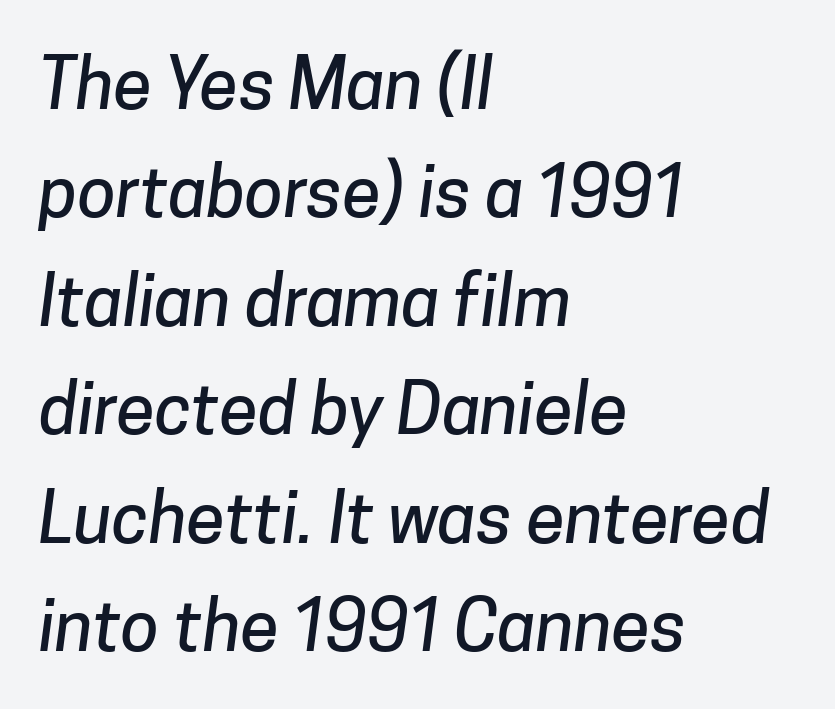
{"serif": "no", "width": "normal", "stroke_contrast": "low", "x_height": "medium", "monospaced": "no", "underline": "no", "align": "left", "line_spacing": "normal", "line_spacing_ratio": 1.55, "letter_spacing": "normal", "letter_spacing_em": 0.0, "glyph_px": 70}
